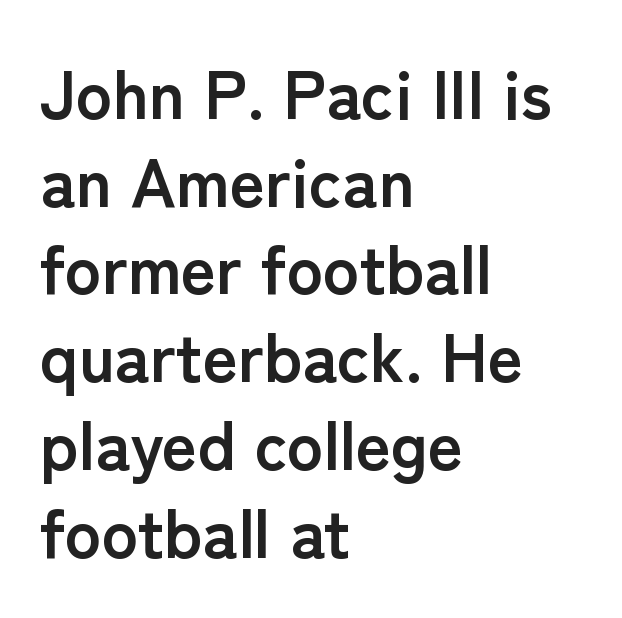
{"serif": "no", "italic": "no", "bold": "yes", "weight": "semibold", "width": "normal", "stroke_contrast": "low", "x_height": "medium", "monospaced": "no", "underline": "no", "align": "left", "line_spacing": "normal", "line_spacing_ratio": 1.29, "letter_spacing": "normal", "letter_spacing_em": 0.0, "glyph_px": 68}
